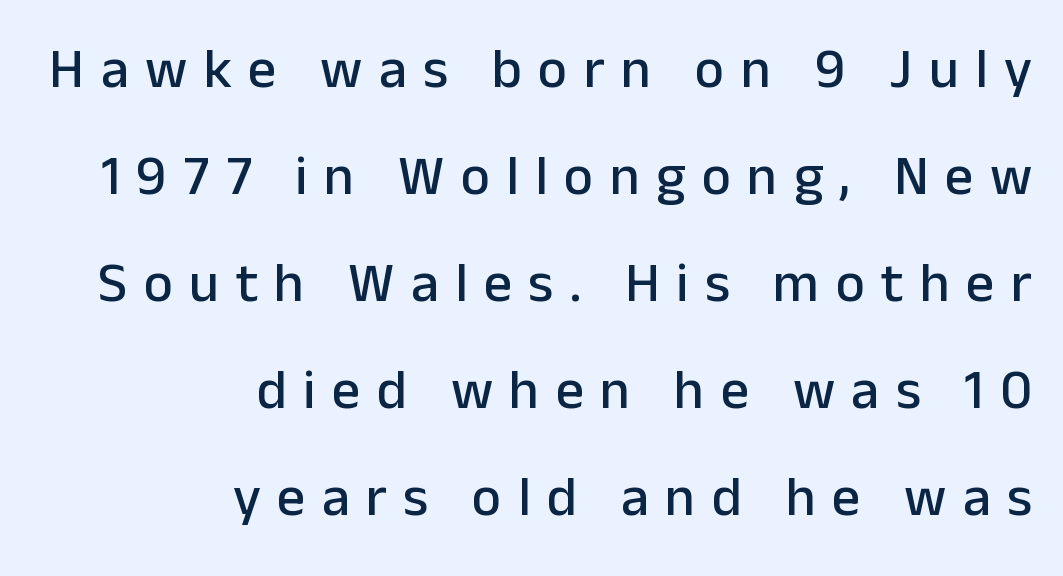
The image shows 56 px sans-serif type, upright; set right-aligned, loose line spacing (1.91x), unusually wide letter spacing (+0.29 em), not underlined; low stroke contrast and a medium x-height.
